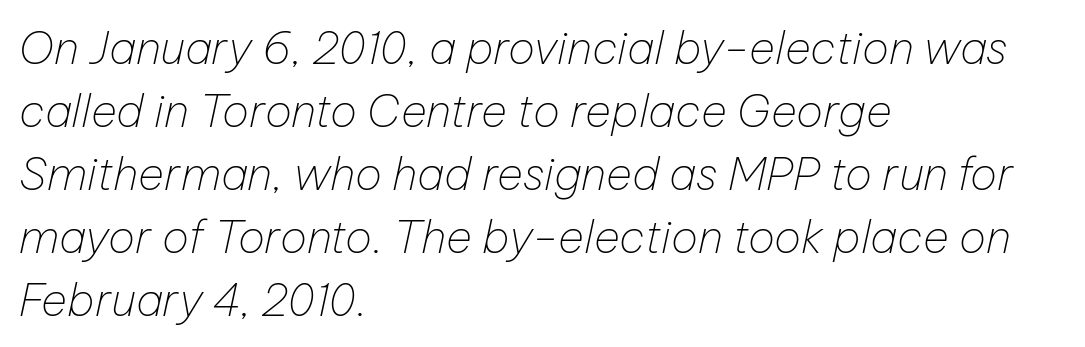
The image shows 45 px thin type, italic (leaning right); set left-aligned, normal line spacing (1.4x), normal letter spacing, not underlined; low stroke contrast and a medium x-height.
